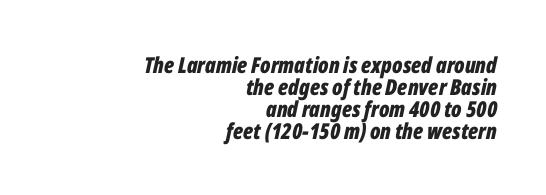
These words are printed bold, with thick strokes throughout. Clear beneath every line of the passage. One glance says dense: line gaps are narrower than usual. If you drew a line through each stem, it would be angled. In terms of letterspacing, this is plain default setting.
